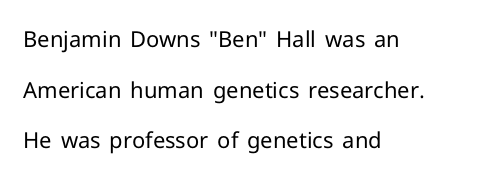
{"italic": "no", "bold": "no", "underline": "no", "align": "left", "line_spacing": "loose", "line_spacing_ratio": 2.3, "letter_spacing": "normal", "letter_spacing_em": 0.0, "glyph_px": 22}
